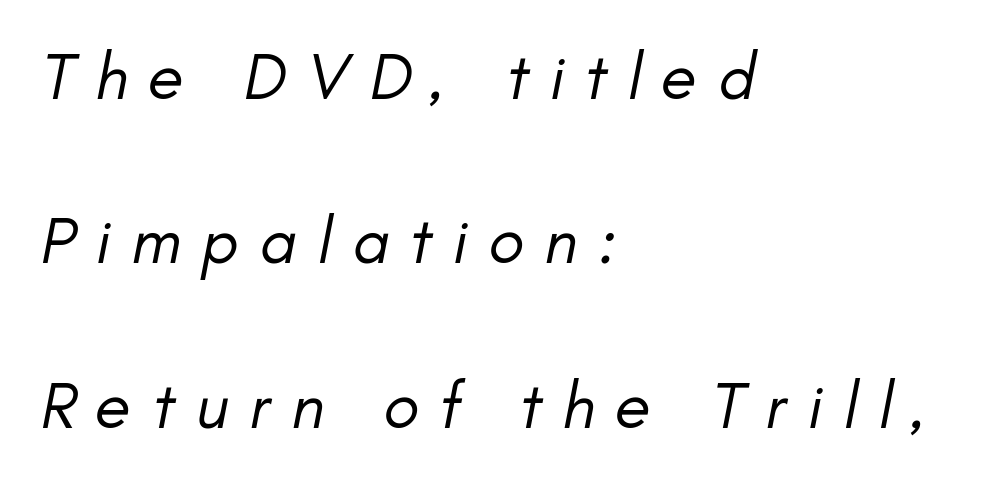
{"italic": "yes", "lean": "right", "slant_degrees": 11, "bold": "no", "weight": "regular", "width": "normal", "stroke_contrast": "low", "x_height": "small", "monospaced": "no", "underline": "no", "align": "left", "line_spacing": "loose", "line_spacing_ratio": 2.49, "letter_spacing": "wide", "letter_spacing_em": 0.31, "glyph_px": 66}
